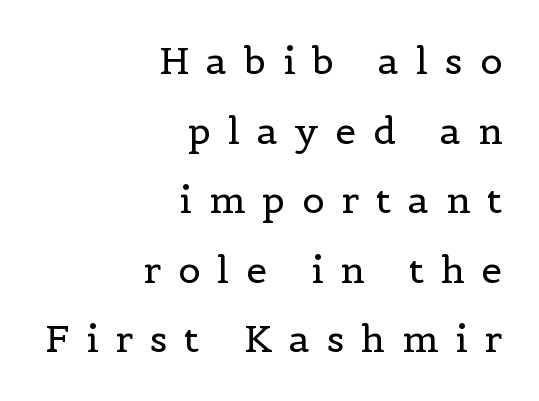
The image shows 37 px regular-weight serif type, upright; set right-aligned, line spacing 1.88x, unusually wide letter spacing (+0.46 em), not underlined; a medium x-height.
